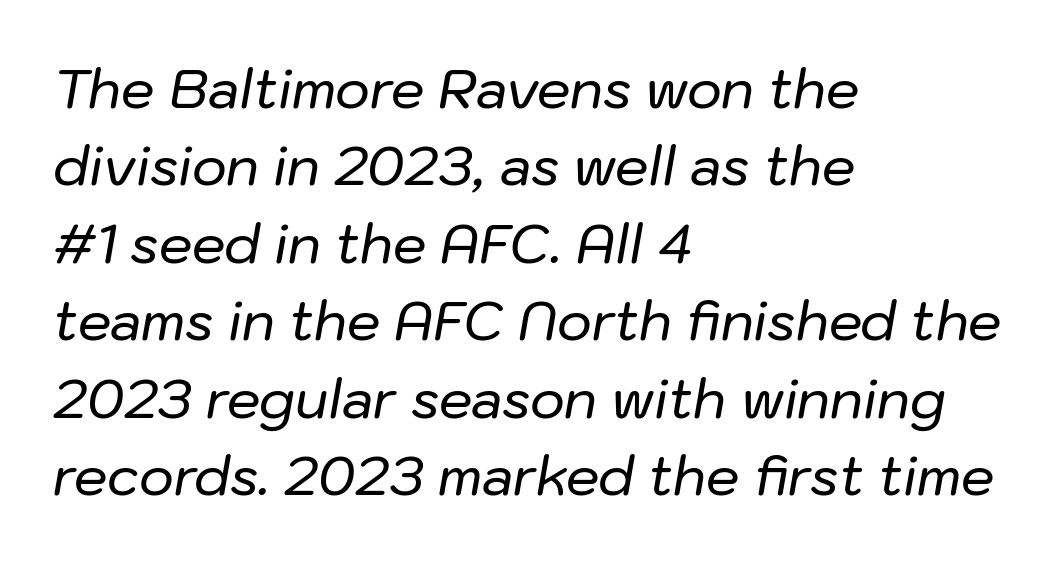
Posture: slanted. Horizontal alignment here is leftward, the default for most running prose. Plain, unruled lines of type. Varying glyph widths throughout — classic text-font behaviour.
